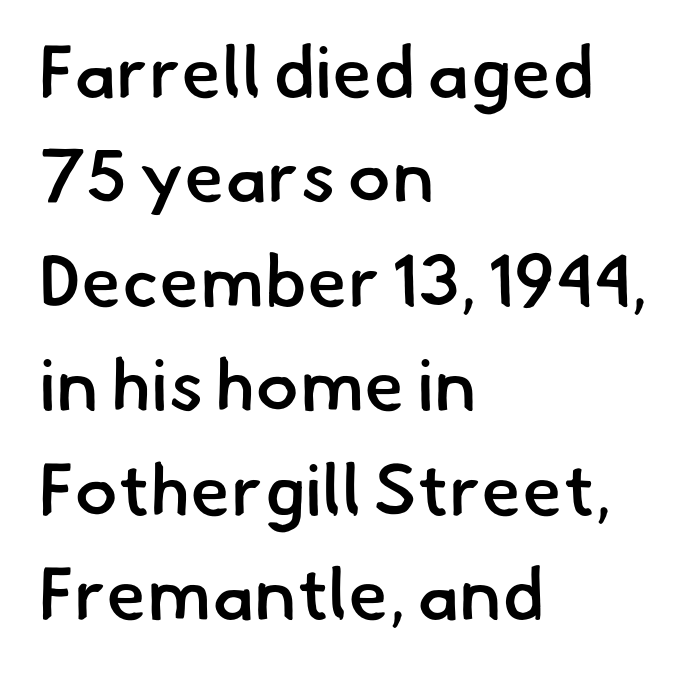
Regarding serifs, this sample does without them. Layout note: lines flush left. The horizontal fit of the characters is conventional and even. The passage shown is typed in a proportional face where columns would drift. The space between consecutive lines is moderate.
